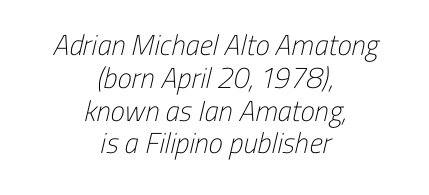
Think of a printed novel: that variable character pitch is what you see here. One glance says dense: line gaps are narrower than usual. Observe the absence of serifs on each vertical stroke in this sample. The typesetter chose a symmetrical, centered arrangement here. Unbolded letterforms with no extra heft. The zone under the glyphs is completely vacant.
